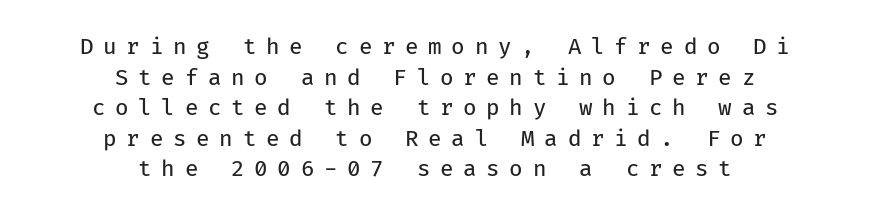
Q: Is the text bold? A: No.
Q: Is the text italic (slanted)? A: No, it is upright.
Q: Is the text underlined? A: No.
Q: How is the paragraph aligned? A: Centered.
Q: Is the spacing between letters normal or unusually wide? A: Unusually wide.
Q: Is the spacing between lines tight, normal or loose? A: Normal.
